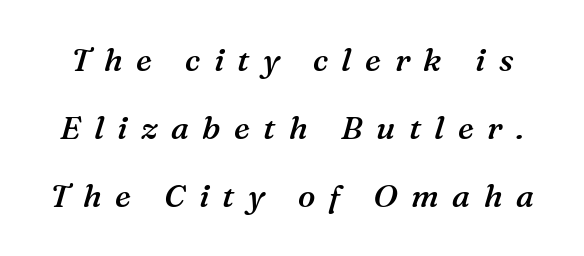
The typography opts for an oblique posture over an upright one. The block of text is sparse from top to bottom, with ample space between rows. The passage shown is semibold, sitting just below true bold. Rule under the text: the space is simply empty. This sample has the flowing, uneven cadence of proportional lettering.
